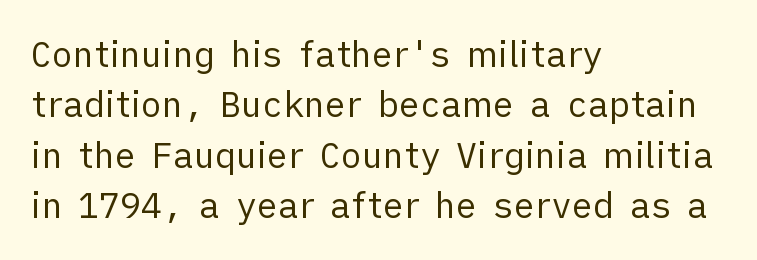
The image shows 35 px regular-weight sans-serif type, upright; set left-aligned, normal line spacing (1.44x), normal letter spacing, not underlined; low stroke contrast and a medium x-height.
